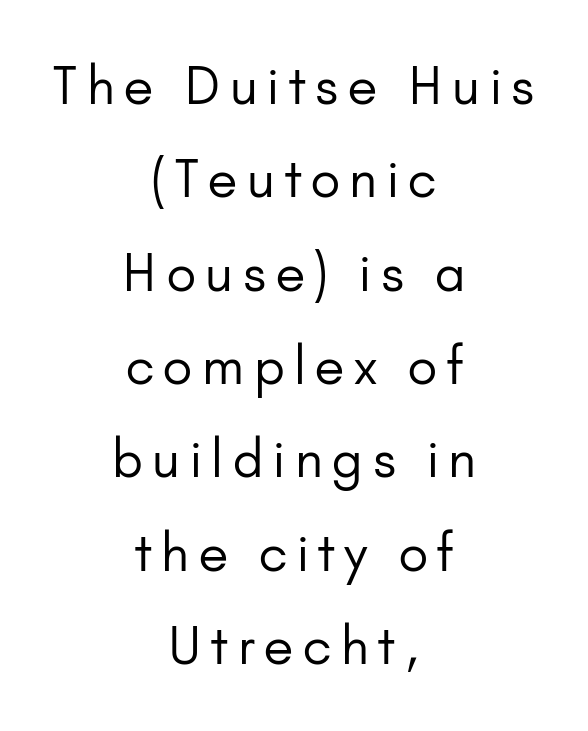
The baseline area is clear. The designer went with a sans here, leaving each stem footless. A light-to-regular cut is what we see here. The face used here is proportionally spaced, like ordinary book or web type. Line starts and ends both wander, symmetrically.
